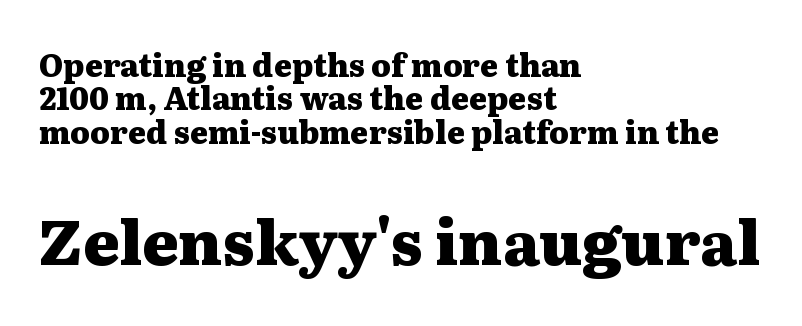
The image shows 62 px heavy, wide serif type, upright; set left-aligned, tight line spacing (1.08x), normal letter spacing, not underlined; the second (bottom) block is 2.0x larger; medium stroke contrast and a medium x-height.
